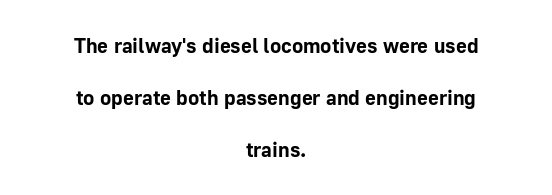
The image shows 21 px bold type, upright; set centered, loose line spacing (2.48x), normal letter spacing, not underlined.
